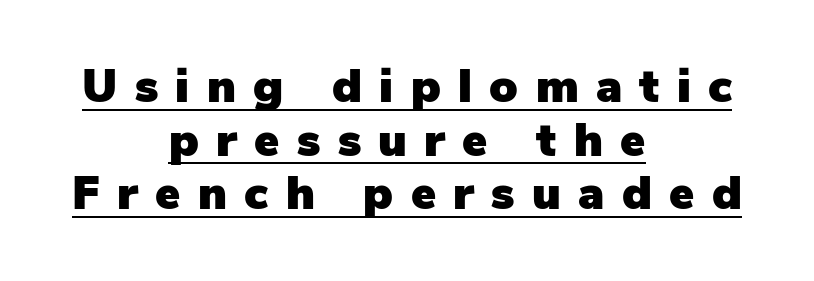
This is the regular roman posture of the typeface. Tightly led — the rows are bunched. Serifs: no, the terminals of the letterforms are clean. The rag falls on both sides of this text block equally.
